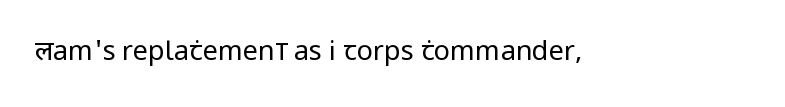
{"italic": "no", "bold": "no", "underline": "no", "letter_spacing": "normal", "letter_spacing_em": 0.0, "glyph_px": 27}
